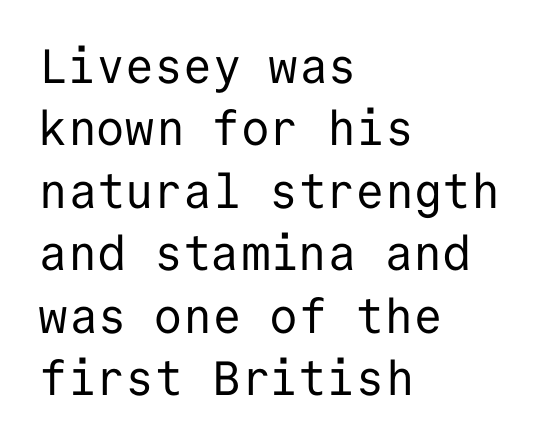
Q: Is the text bold? A: No.
Q: Is the text italic (slanted)? A: No, it is upright.
Q: Is the typeface a serif or a sans-serif typeface? A: Sans-serif.
Q: Is the text underlined? A: No.
Q: How is the paragraph aligned? A: Left-aligned.
Q: Is the spacing between letters normal or unusually wide? A: Normal.
Q: Is the spacing between lines tight, normal or loose? A: Normal.
Q: Width (condensed, normal, or wide)? A: Normal.
Q: Stroke contrast? A: Low.
Q: x-height? A: Medium.
Q: Monospaced? A: Yes.
